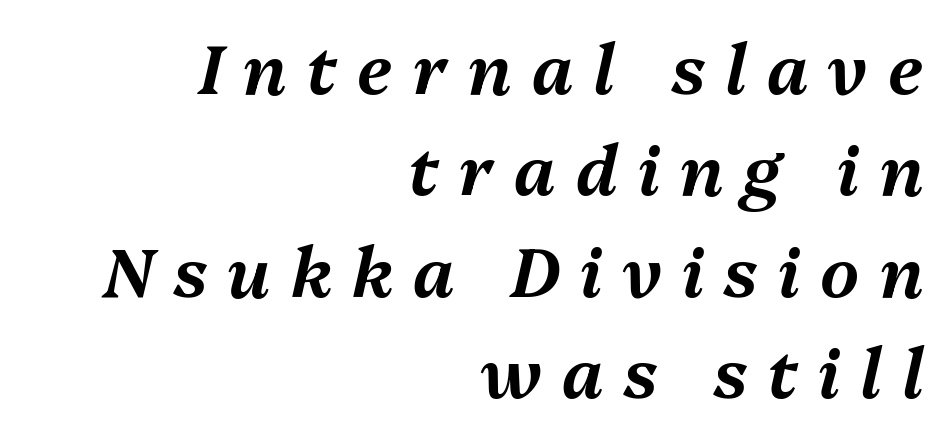
{"italic": "yes", "lean": "right", "slant_degrees": 13, "width": "normal", "stroke_contrast": "medium", "x_height": "medium", "monospaced": "no", "underline": "no", "align": "right", "line_spacing": "normal", "line_spacing_ratio": 1.49, "letter_spacing": "wide", "letter_spacing_em": 0.3, "glyph_px": 68}
